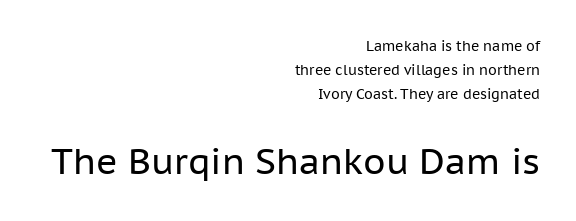
Q: Is the text bold? A: No.
Q: Is the text italic (slanted)? A: No, it is upright.
Q: Is the typeface a serif or a sans-serif typeface? A: Sans-serif.
Q: Is the text underlined? A: No.
Q: How is the paragraph aligned? A: Right-aligned.
Q: Is the spacing between letters normal or unusually wide? A: Normal.
Q: Which block of text is set in a larger size, the first (top) or the second (bottom)? A: The second (bottom) one.
Q: Width (condensed, normal, or wide)? A: Normal.
Q: Stroke contrast? A: Low.
Q: x-height? A: Medium.
Q: Monospaced? A: No.
